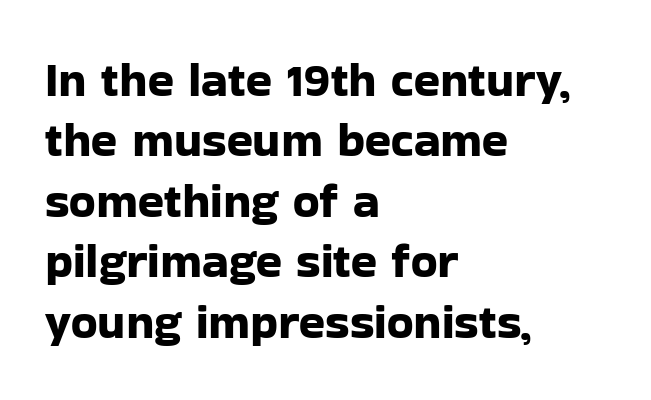
The image shows 48 px sans-serif type, upright; set left-aligned, normal line spacing (1.26x), normal letter spacing, not underlined; low stroke contrast and a medium x-height.
